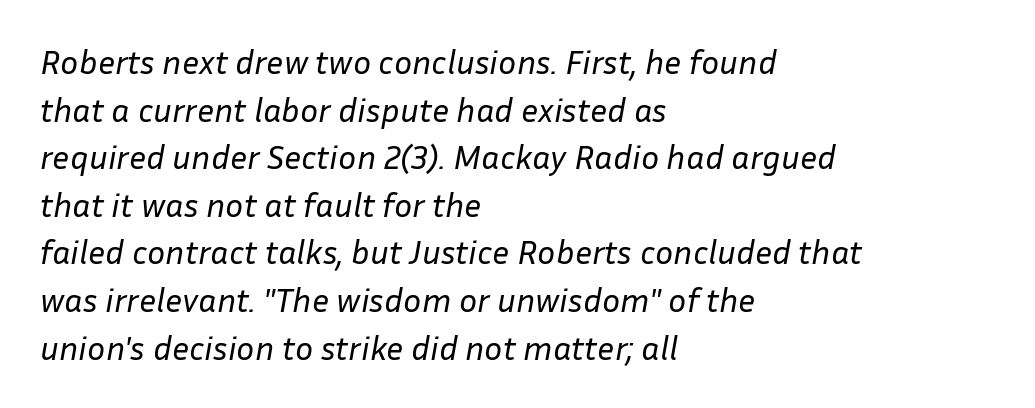
Q: Is the text bold? A: No.
Q: Is the text italic (slanted)? A: Yes, it leans right by about 10 degrees.
Q: Is the text underlined? A: No.
Q: How is the paragraph aligned? A: Left-aligned.
Q: Is the spacing between letters normal or unusually wide? A: Normal.
Q: Is the spacing between lines tight, normal or loose? A: Normal.
Q: Width (condensed, normal, or wide)? A: Normal.
Q: Stroke contrast? A: Low.
Q: x-height? A: Medium.
Q: Monospaced? A: No.
